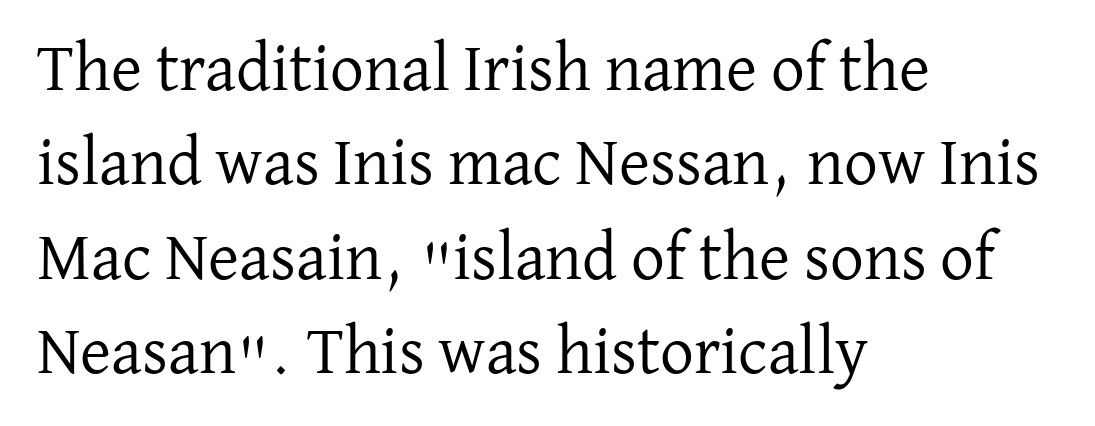
The image shows 67 px regular-weight serif type, upright; set left-aligned, normal line spacing (1.41x), normal letter spacing, not underlined; low stroke contrast and a medium x-height.
